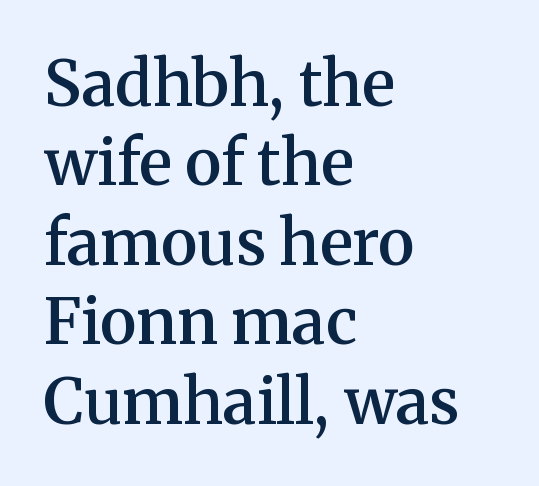
The image shows 63 px semibold serif type, upright; set left-aligned, normal line spacing (1.26x), normal letter spacing, not underlined; medium stroke contrast and a medium x-height.
